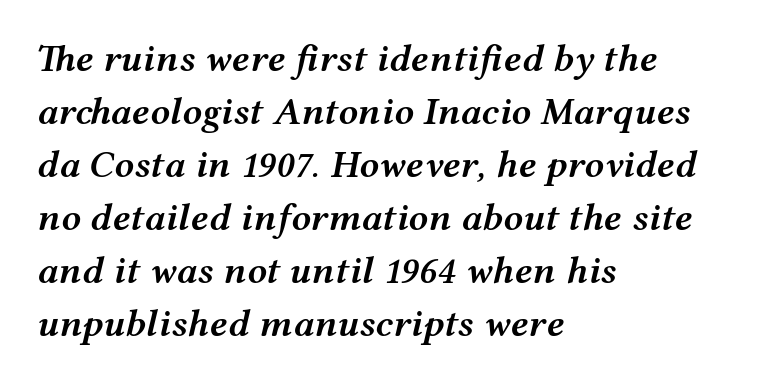
The foot of each line stays bare and open. The typography opts for an oblique posture over an upright one. The rendering keeps characters at their native spacing. If you measured baseline to baseline, you'd find a middling distance.
